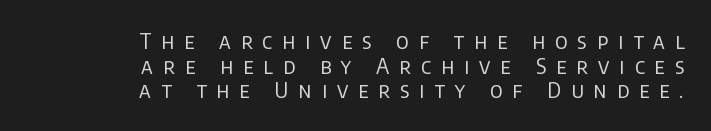
{"italic": "no", "bold": "no", "underline": "no", "align": "right", "line_spacing_ratio": 1.17, "letter_spacing": "wide", "letter_spacing_em": 0.48, "glyph_px": 21}
